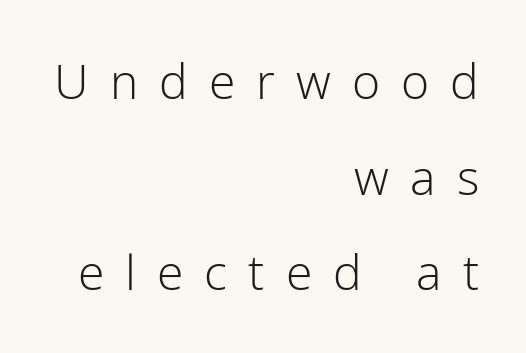
The typesetter chose a ragged-left arrangement here. Heaviness? Minimal to ordinary, like unemphasized prose. Here the glyphs are tracked loosely, breaking word shapes into spaced letters. Nothing sits at the stroke ends, so this counts as sans-serif. This block would shrink considerably if given ordinary leading; it's expanded now. Honestly, there is no underline to notice here at all.
